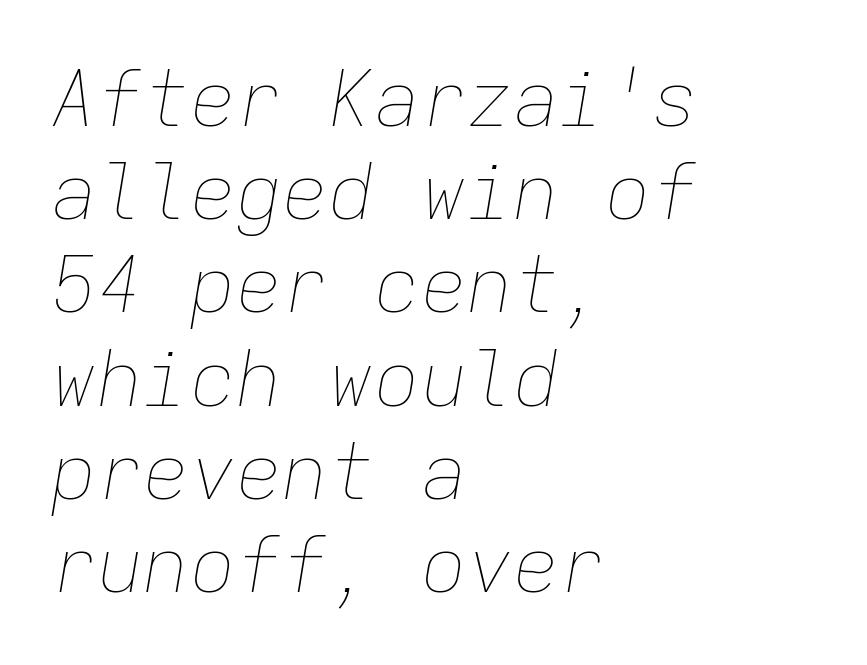
Is the type slanted? Yes — the strokes lean at a clear angle. The baseline area is clear. Weight: not bold — regular or lighter. The text block is weighted toward the left margin, trailing off unevenly rightward. Does extra space separate the letters? No, they use regular spacing.
